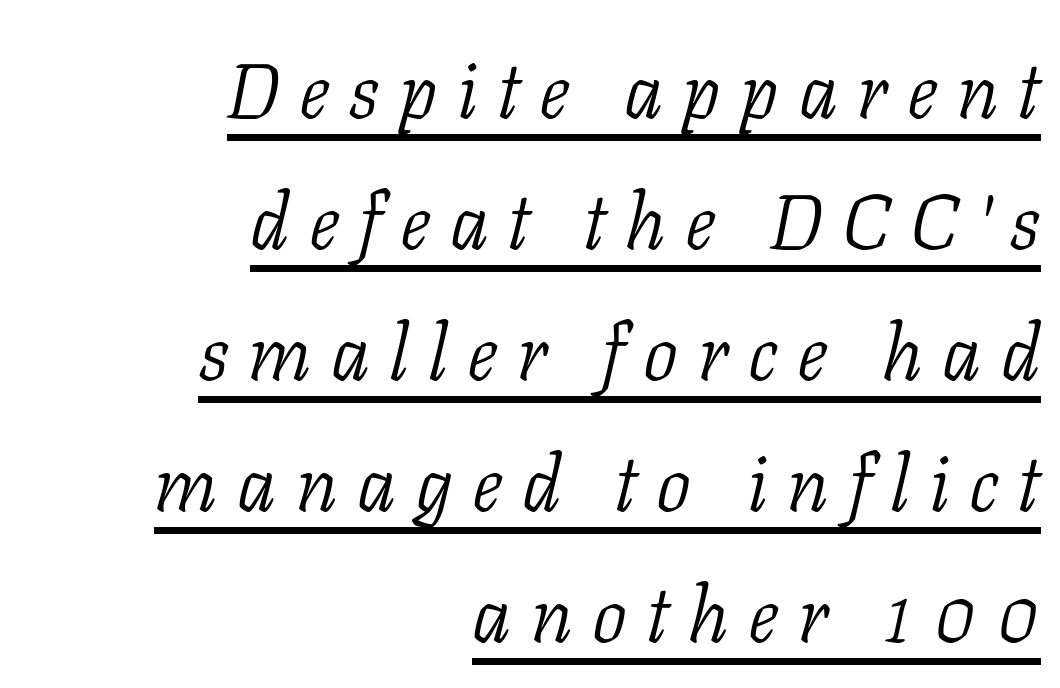
{"serif": "yes", "italic": "yes", "lean": "right", "slant_degrees": 11, "bold": "no", "weight": "light", "width": "normal", "stroke_contrast": "low", "x_height": "medium", "monospaced": "no", "underline": "yes", "align": "right", "line_spacing": "normal", "line_spacing_ratio": 1.68, "letter_spacing": "wide", "letter_spacing_em": 0.25, "glyph_px": 78}
